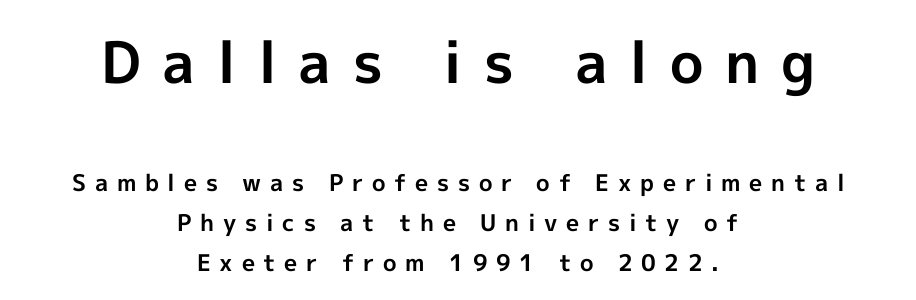
The image shows 57 px bold sans-serif type, upright; set centered, line spacing 1.74x, unusually wide letter spacing (+0.38 em), not underlined; the first (top) block is 2.48x larger; a medium x-height.
